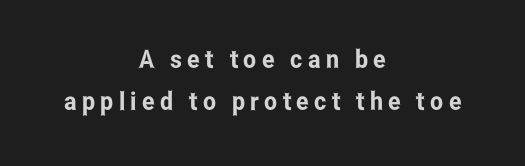
{"italic": "no", "underline": "no", "align": "center", "line_spacing": "normal", "line_spacing_ratio": 1.67, "letter_spacing": "wide", "letter_spacing_em": 0.21, "glyph_px": 25}
